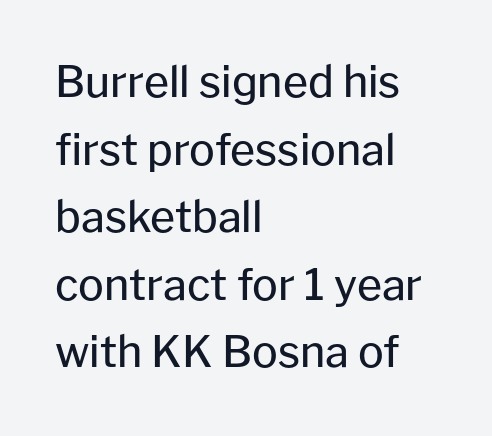
Q: Is the text bold? A: No.
Q: Is the text italic (slanted)? A: No, it is upright.
Q: Is the typeface a serif or a sans-serif typeface? A: Sans-serif.
Q: Is the text underlined? A: No.
Q: How is the paragraph aligned? A: Left-aligned.
Q: Is the spacing between letters normal or unusually wide? A: Normal.
Q: Is the spacing between lines tight, normal or loose? A: Normal.
Q: Width (condensed, normal, or wide)? A: Normal.
Q: Stroke contrast? A: Low.
Q: x-height? A: Medium.
Q: Monospaced? A: No.
